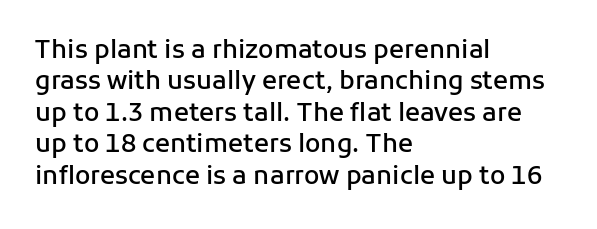
Q: Is the text bold? A: Semi-bold.
Q: Is the text italic (slanted)? A: No, it is upright.
Q: Is the text underlined? A: No.
Q: How is the paragraph aligned? A: Left-aligned.
Q: Is the spacing between letters normal or unusually wide? A: Normal.
Q: Is the spacing between lines tight, normal or loose? A: Normal.
